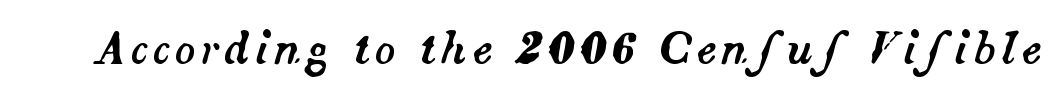
The image shows 42 px text type, italic (leaning right); set not underlined; medium stroke contrast and a small x-height.
